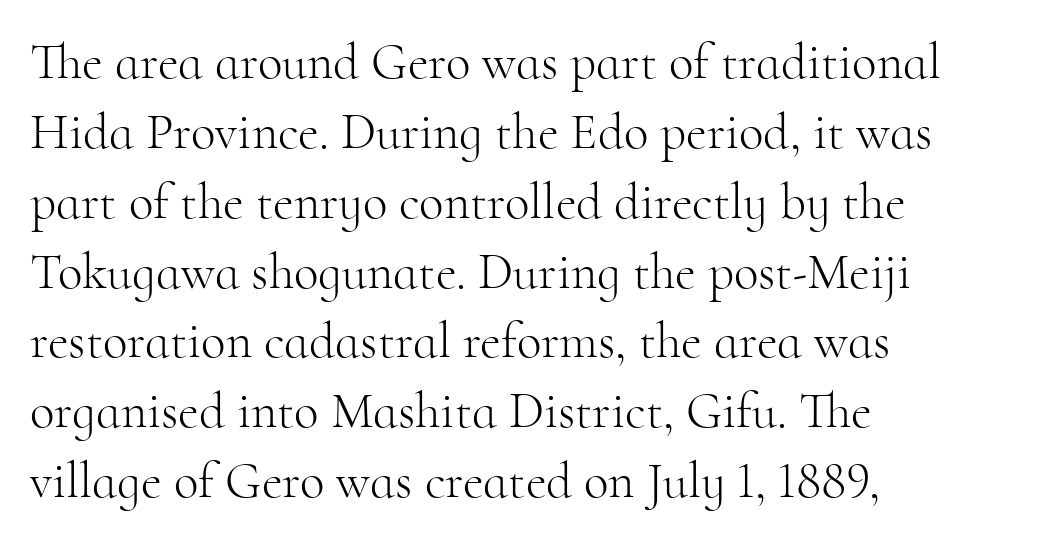
{"serif": "yes", "italic": "no", "bold": "no", "weight": "light", "width": "normal", "stroke_contrast": "high", "x_height": "small", "monospaced": "no", "underline": "no", "align": "left", "line_spacing": "normal", "line_spacing_ratio": 1.37, "letter_spacing": "normal", "letter_spacing_em": 0.0, "glyph_px": 51}
